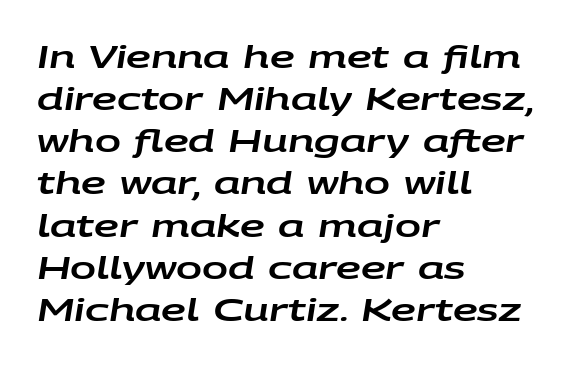
The image shows 31 px wide type, italic (leaning right); set left-aligned, normal line spacing (1.36x), normal letter spacing, not underlined; low stroke contrast and a large x-height.
